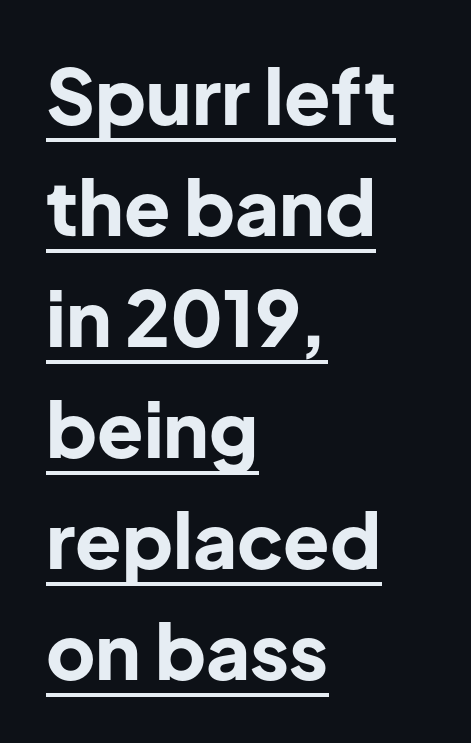
{"serif": "no", "italic": "no", "bold": "yes", "weight": "bold", "width": "normal", "stroke_contrast": "low", "x_height": "medium", "monospaced": "no", "underline": "yes", "align": "left", "line_spacing": "normal", "line_spacing_ratio": 1.46, "letter_spacing": "normal", "letter_spacing_em": 0.0, "glyph_px": 76}
